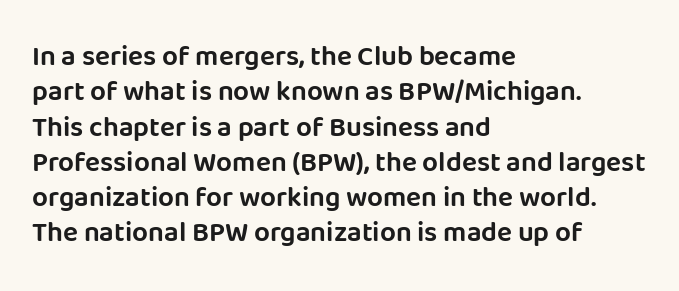
Q: Is the text italic (slanted)? A: No, it is upright.
Q: Is the typeface a serif or a sans-serif typeface? A: Sans-serif.
Q: Is the text underlined? A: No.
Q: How is the paragraph aligned? A: Left-aligned.
Q: Is the spacing between letters normal or unusually wide? A: Normal.
Q: Is the spacing between lines tight, normal or loose? A: Normal.
Q: Width (condensed, normal, or wide)? A: Normal.
Q: Stroke contrast? A: Low.
Q: x-height? A: Large.
Q: Monospaced? A: No.
